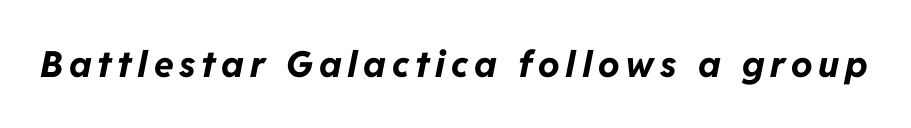
Q: Is the text bold? A: Yes.
Q: Is the text italic (slanted)? A: Yes, it leans right by about 11 degrees.
Q: Is the text underlined? A: No.
Q: Width (condensed, normal, or wide)? A: Normal.
Q: Stroke contrast? A: Low.
Q: x-height? A: Medium.
Q: Monospaced? A: No.
